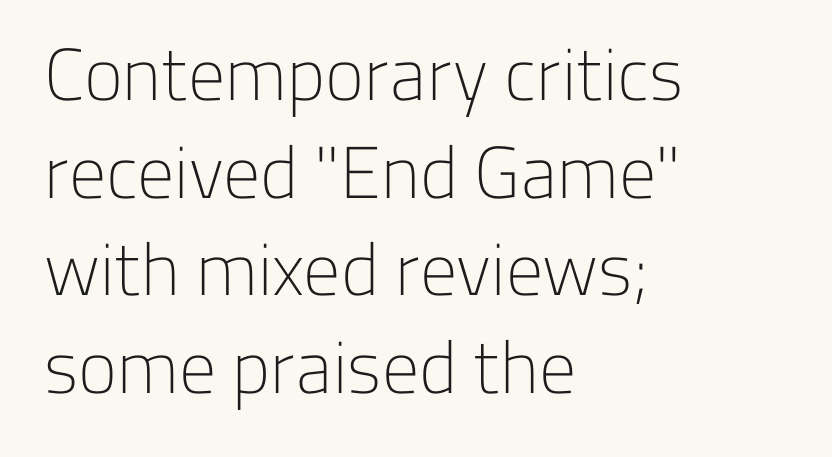
{"serif": "no", "italic": "no", "bold": "no", "weight": "light", "width": "normal", "stroke_contrast": "low", "x_height": "medium", "monospaced": "no", "underline": "no", "align": "left", "line_spacing": "normal", "line_spacing_ratio": 1.32, "letter_spacing": "normal", "letter_spacing_em": 0.0, "glyph_px": 74}
